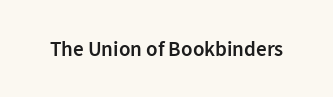
Q: Is the text bold? A: Semi-bold.
Q: Is the text italic (slanted)? A: No, it is upright.
Q: Is the text underlined? A: No.
Q: Is the spacing between letters normal or unusually wide? A: Normal.
